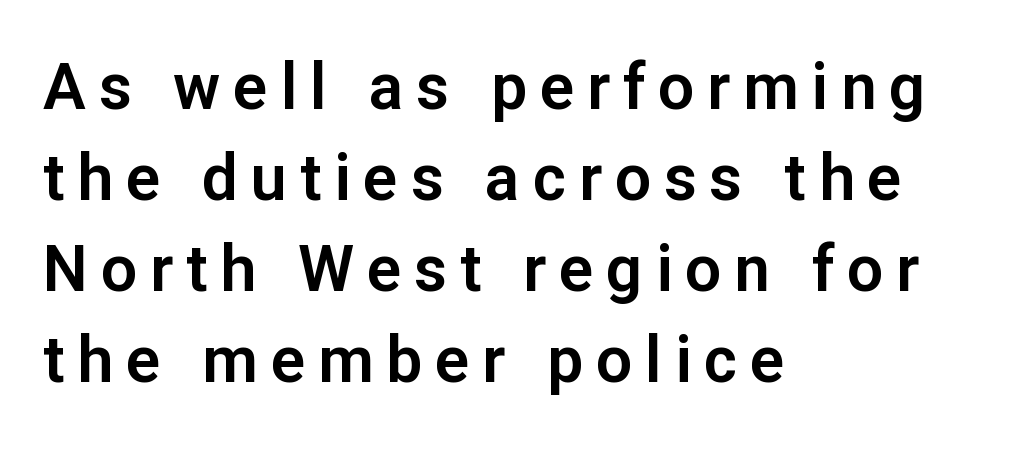
{"serif": "no", "italic": "no", "width": "normal", "stroke_contrast": "low", "x_height": "medium", "monospaced": "no", "underline": "no", "align": "left", "line_spacing": "normal", "line_spacing_ratio": 1.42, "letter_spacing": "wide", "letter_spacing_em": 0.2, "glyph_px": 64}
